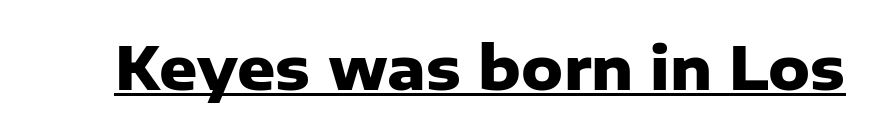
The sample's only ornament is a line tracing under the words. The type sits square on the baseline with zero lean. The designer went with a sans here, leaving each stem footless. Here the glyphs are tracked normally, forming tight word shapes. Summary of weight: heavy, a full bold.
